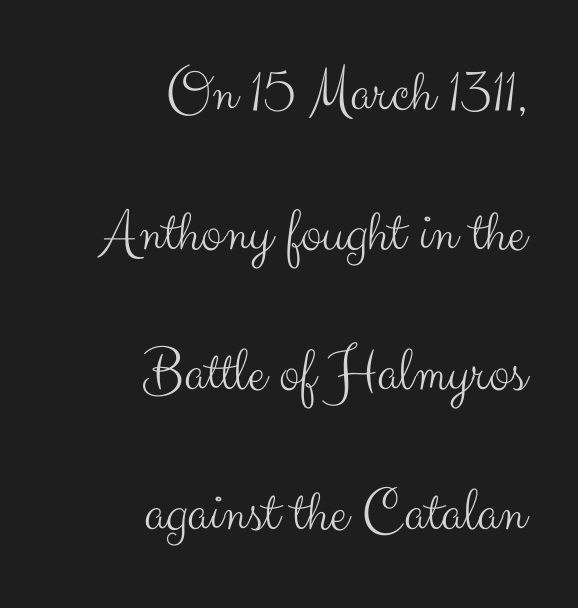
The image shows 63 px light sans-serif type; set right-aligned, loose line spacing (2.22x), normal letter spacing, not underlined; medium stroke contrast and a small x-height.
